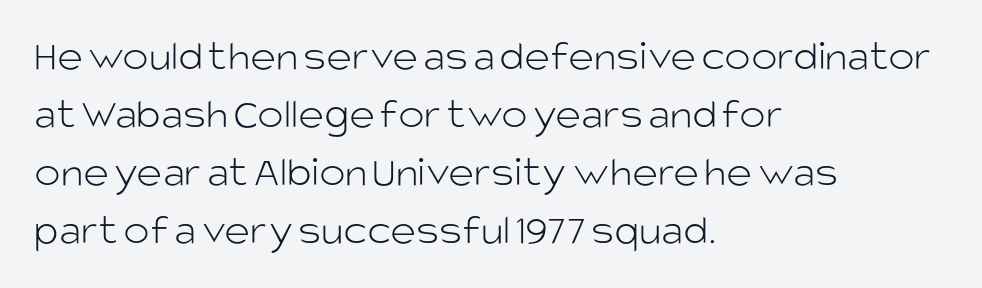
The rendering shows plain stroke endings on the letterforms — a sans-serif design. The line-height multiplier appears to be the usual default. Proportional: the letters do not fall into vertical columns. When letters stand straight like this, we call the style roman or upright.
